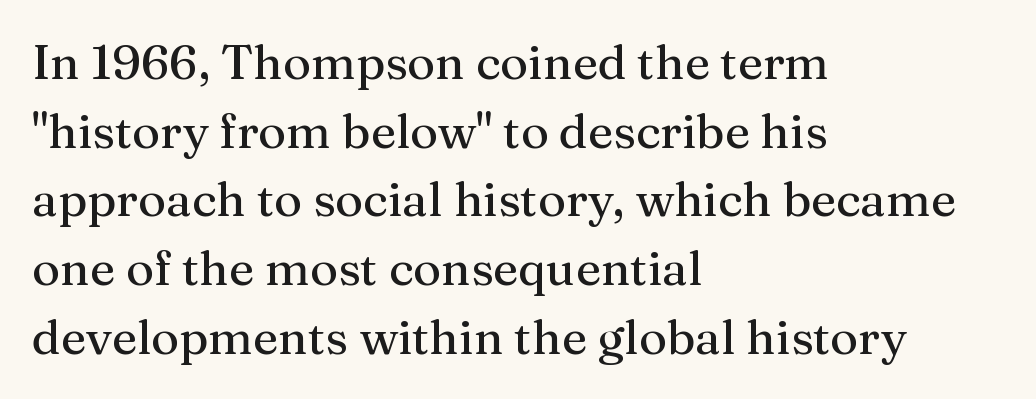
The passage is arranged the way most books set body copy — flush left. Clear beneath every line of the passage. Horizontal bands of white between lines are of average thickness. Style check: upright.
